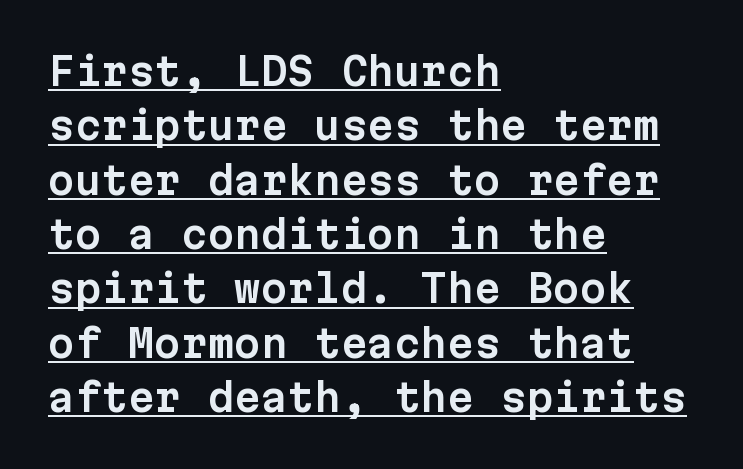
Style check: upright. Every word sits above its own underline. Monospaced: the letters line up in strict vertical columns. Standard letterfit; no display-style spreading of the glyphs. The ragged edge is on the right, which tells us the setting is flush left. The face used here is a sans, in the tradition of grotesques and geometrics.
